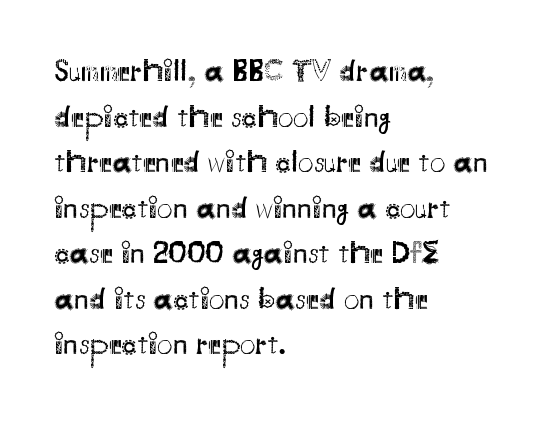
The image shows 31 px regular-weight sans-serif type, upright; set left-aligned, normal line spacing (1.47x), normal letter spacing, not underlined; medium stroke contrast and a small x-height.
